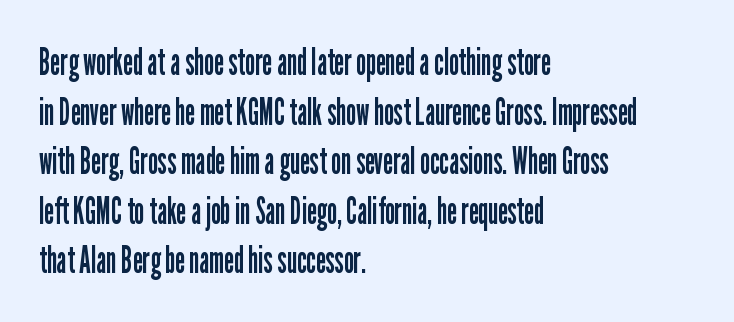
Notice how descenders clear the ascenders below comfortably — that's standard leading. Caption: multi-line text, flush left, ragged right. Tracking value appears to be zero — textbook default spacing. The string is rendered with underlining switched off.
